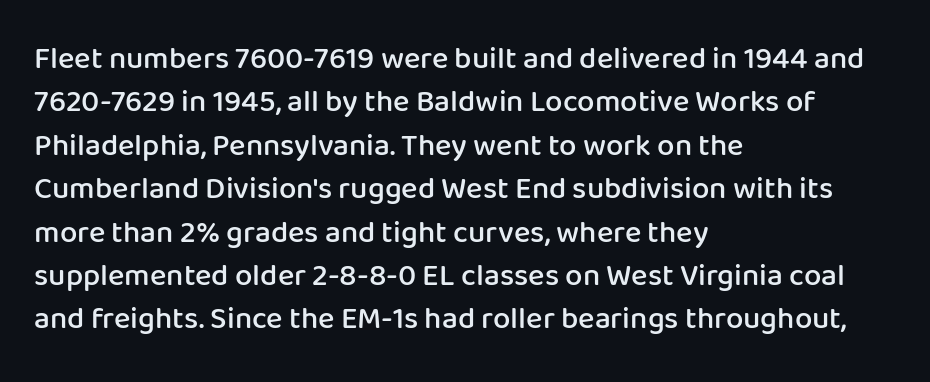
{"serif": "no", "italic": "no", "bold": "semi", "weight": "semibold", "width": "normal", "stroke_contrast": "low", "x_height": "medium", "monospaced": "no", "underline": "no", "align": "left", "line_spacing": "normal", "line_spacing_ratio": 1.4, "letter_spacing": "normal", "letter_spacing_em": 0.0, "glyph_px": 31}
